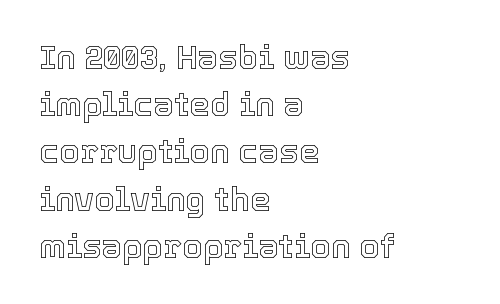
Q: Is the text italic (slanted)? A: No, it is upright.
Q: Is the text underlined? A: No.
Q: How is the paragraph aligned? A: Left-aligned.
Q: Is the spacing between letters normal or unusually wide? A: Normal.
Q: Is the spacing between lines tight, normal or loose? A: Normal.
Q: Width (condensed, normal, or wide)? A: Normal.
Q: x-height? A: Medium.
Q: Monospaced? A: No.
